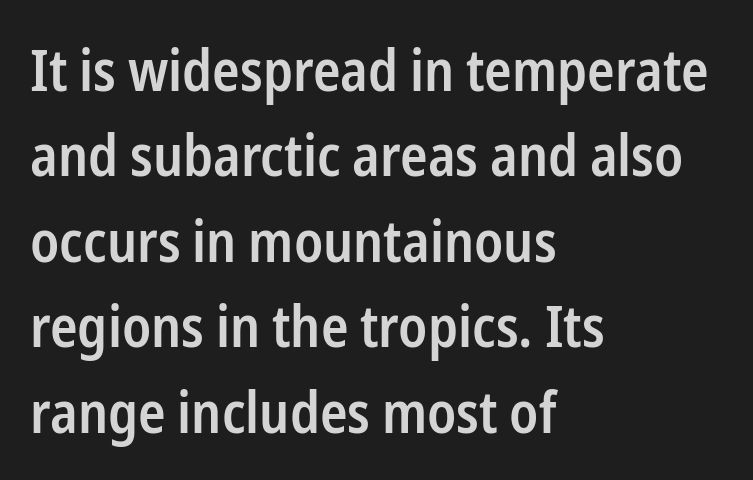
{"serif": "no", "italic": "no", "bold": "semi", "weight": "semibold", "width": "condensed", "stroke_contrast": "low", "x_height": "medium", "monospaced": "no", "underline": "no", "align": "left", "line_spacing": "normal", "line_spacing_ratio": 1.5, "letter_spacing": "normal", "letter_spacing_em": 0.0, "glyph_px": 57}
